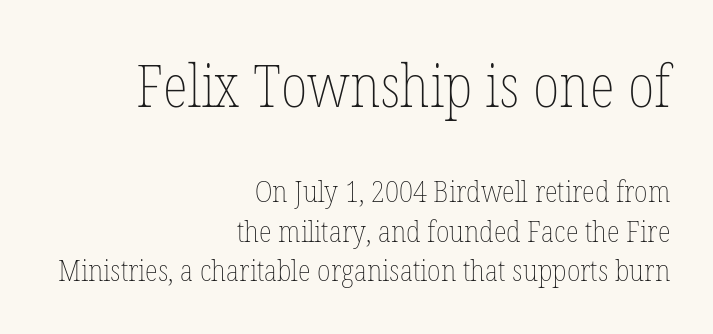
The image shows 59 px thin, condensed type, upright; set right-aligned, normal line spacing (1.33x), normal letter spacing, not underlined; the first (top) block is 1.97x larger; low stroke contrast and a medium x-height.
